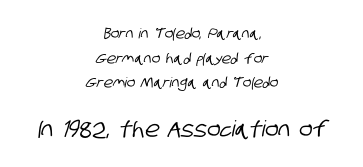
Which of the two is more prominent by size? The second, at the bottom. A centered setting, common on invitations and titles, is used for this passage. Descenders are the only things crossing below the line. Does extra space separate the letters? No, they use regular spacing.
